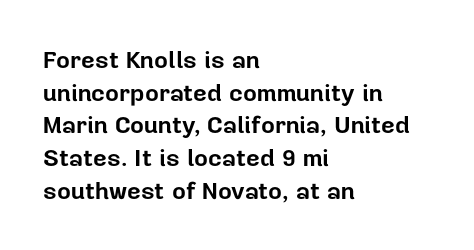
The rendering uses a moderate line-height, typical for paragraphs. The typography opts for an upright posture over an oblique one. Each word holds together tightly as a unit, with standard inter-letter gaps. Left-aligned paragraph, ragged on the right. The sample has been set heavy, in full bold. The string is rendered with underlining switched off.
